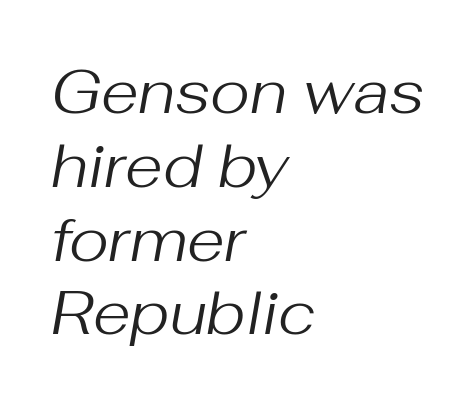
The image shows 61 px regular-weight type, italic (leaning right); set left-aligned, line spacing 1.21x, normal letter spacing, not underlined; medium stroke contrast and a medium x-height.
